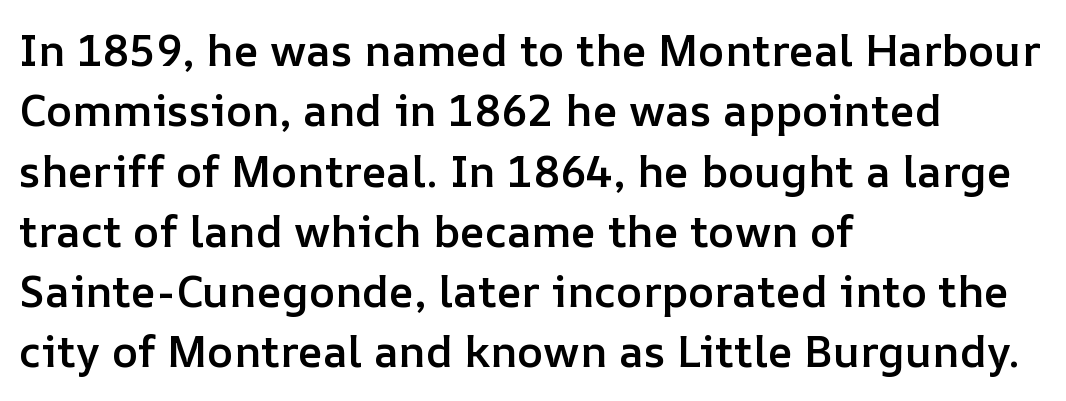
The image shows 44 px semibold type, upright; set left-aligned, normal line spacing (1.37x), normal letter spacing, not underlined; low stroke contrast and a medium x-height.
